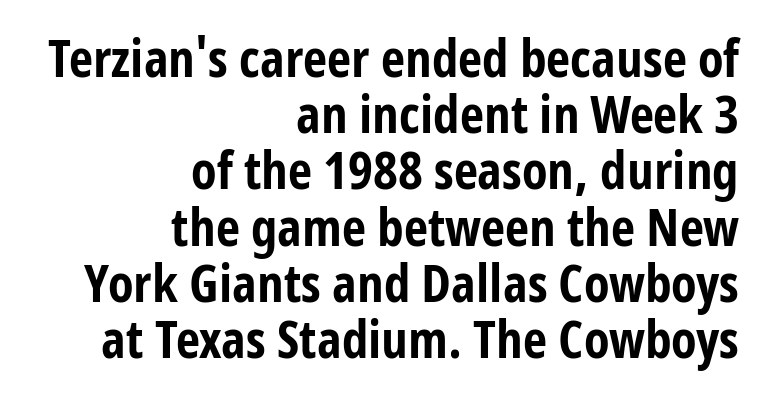
The image shows 53 px bold, condensed sans-serif type, upright; set right-aligned, tight line spacing (1.06x), normal letter spacing, not underlined; low stroke contrast and a medium x-height.
